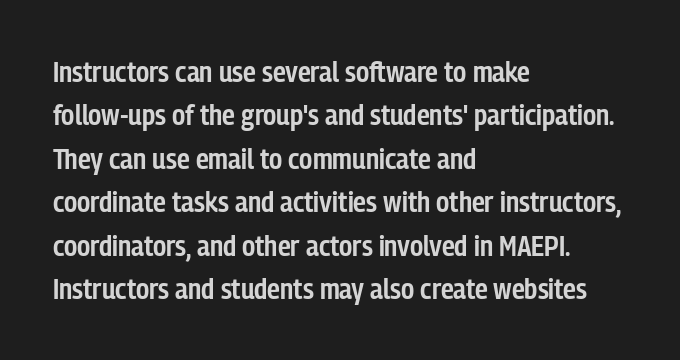
Q: Is the text bold? A: Semi-bold.
Q: Is the text italic (slanted)? A: No, it is upright.
Q: Is the typeface a serif or a sans-serif typeface? A: Sans-serif.
Q: Is the text underlined? A: No.
Q: How is the paragraph aligned? A: Left-aligned.
Q: Is the spacing between letters normal or unusually wide? A: Normal.
Q: Is the spacing between lines tight, normal or loose? A: Normal.
Q: Width (condensed, normal, or wide)? A: Condensed.
Q: Stroke contrast? A: Low.
Q: x-height? A: Medium.
Q: Monospaced? A: No.
